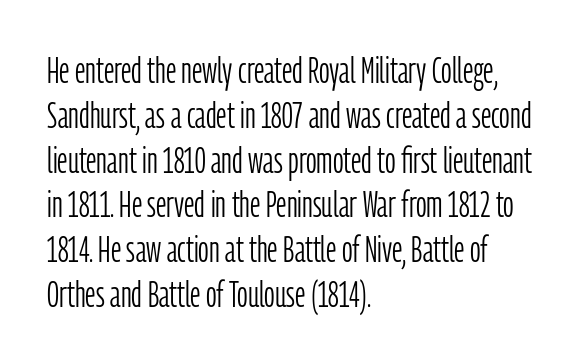
The image shows 37 px light, condensed sans-serif type, upright; set left-aligned, line spacing 1.21x, normal letter spacing, not underlined; low stroke contrast and a medium x-height.
